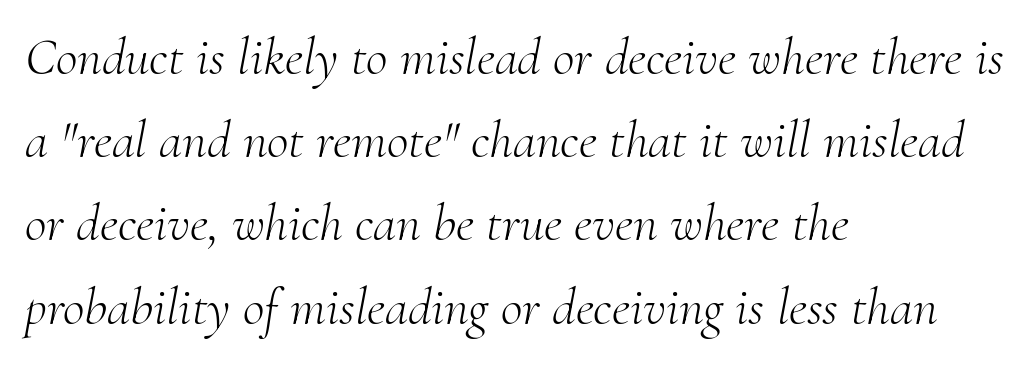
{"serif": "yes", "italic": "yes", "lean": "right", "slant_degrees": 10, "bold": "no", "weight": "light", "width": "normal", "stroke_contrast": "medium", "x_height": "small", "monospaced": "no", "underline": "no", "align": "left", "line_spacing": "normal", "line_spacing_ratio": 1.57, "letter_spacing": "normal", "letter_spacing_em": 0.0, "glyph_px": 53}
